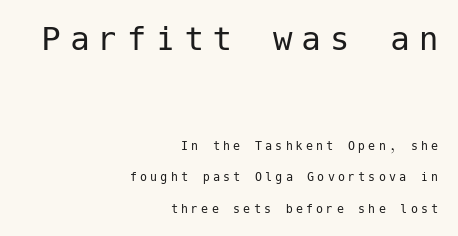
{"serif": "no", "italic": "no", "bold": "no", "weight": "regular", "width": "normal", "stroke_contrast": "low", "x_height": "medium", "underline": "no", "align": "right", "line_spacing": "loose", "line_spacing_ratio": 2.25, "letter_spacing": "wide", "letter_spacing_em": 0.23, "larger_block": "first", "size_ratio": 2.79, "glyph_px": 39}
